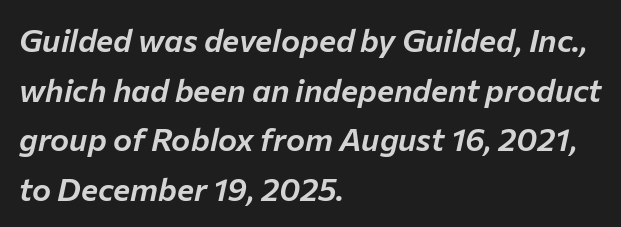
The image shows 32 px text type, italic (leaning right); set left-aligned, normal line spacing (1.55x), normal letter spacing, not underlined; low stroke contrast and a medium x-height.
